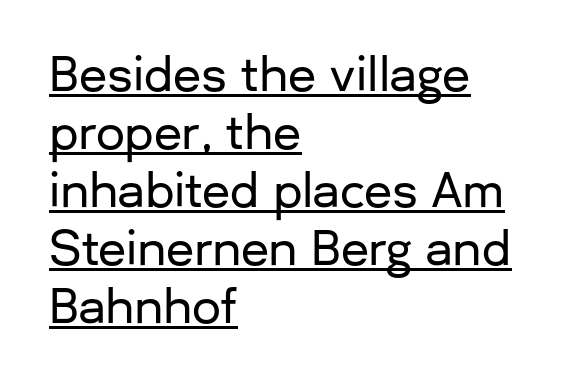
The image shows 46 px sans-serif type, upright; set left-aligned, normal line spacing (1.26x), normal letter spacing, underlined; low stroke contrast and a medium x-height.
